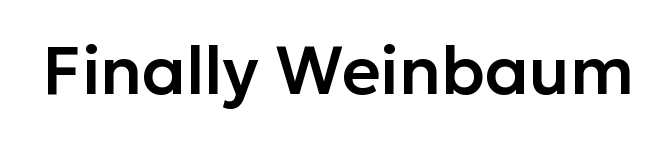
The image shows 67 px sans-serif type, upright; set normal letter spacing, not underlined; low stroke contrast and a medium x-height.
